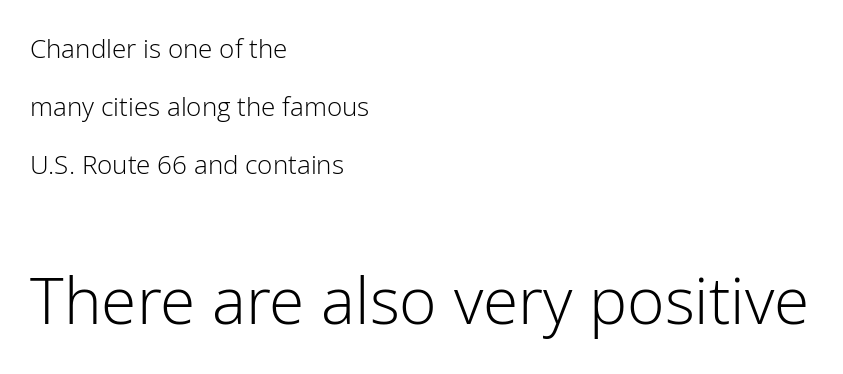
Q: Is the text bold? A: No.
Q: Is the text italic (slanted)? A: No, it is upright.
Q: Is the typeface a serif or a sans-serif typeface? A: Sans-serif.
Q: Is the text underlined? A: No.
Q: How is the paragraph aligned? A: Left-aligned.
Q: Is the spacing between letters normal or unusually wide? A: Normal.
Q: Is the spacing between lines tight, normal or loose? A: Loose.
Q: Which block of text is set in a larger size, the first (top) or the second (bottom)? A: The second (bottom) one.
Q: Width (condensed, normal, or wide)? A: Normal.
Q: Stroke contrast? A: Low.
Q: x-height? A: Medium.
Q: Monospaced? A: No.
